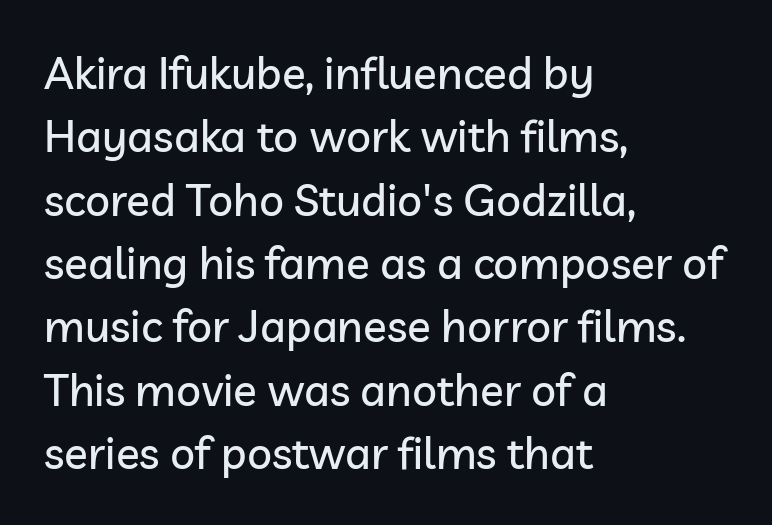
Q: Is the text italic (slanted)? A: No, it is upright.
Q: Is the typeface a serif or a sans-serif typeface? A: Sans-serif.
Q: Is the text underlined? A: No.
Q: How is the paragraph aligned? A: Left-aligned.
Q: Is the spacing between letters normal or unusually wide? A: Normal.
Q: Is the spacing between lines tight, normal or loose? A: Normal.
Q: Width (condensed, normal, or wide)? A: Normal.
Q: Stroke contrast? A: Low.
Q: x-height? A: Medium.
Q: Monospaced? A: No.
